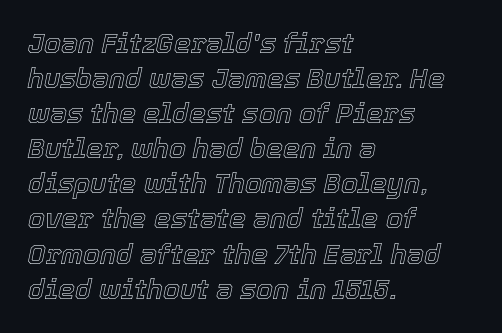
An italicized treatment has been applied to the whole sample. Is the letter spacing exaggerated? No — it looks like the ordinary default. The block of text has a typical density, with ordinary space between rows. Anything drawn beneath the words? Only blank space.
